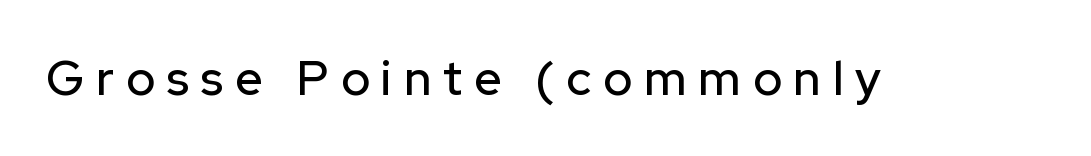
Q: Is the text italic (slanted)? A: No, it is upright.
Q: Is the typeface a serif or a sans-serif typeface? A: Sans-serif.
Q: Is the text underlined? A: No.
Q: Is the spacing between letters normal or unusually wide? A: Unusually wide.
Q: Width (condensed, normal, or wide)? A: Normal.
Q: Stroke contrast? A: Low.
Q: x-height? A: Medium.
Q: Monospaced? A: No.
